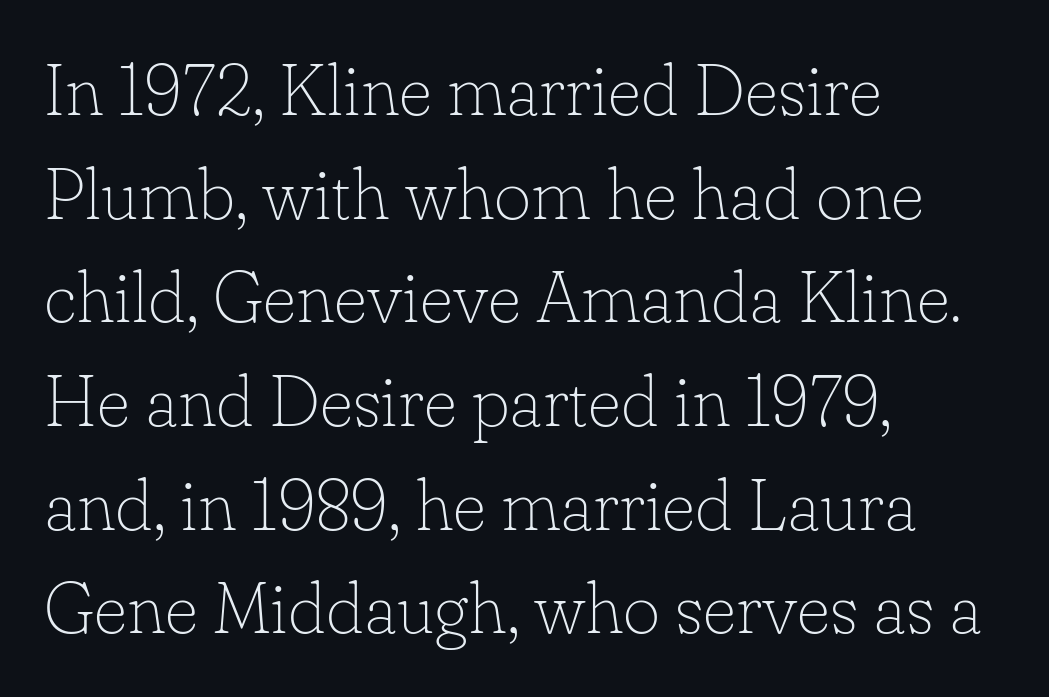
These lines are rendered in a variable-pitch font. The letterforms sit at book weight or below. Classification — serif. Tall strokes in this sample are plumb rather than angled. The gap between lines stays unmarked. The letterforms sit shoulder to shoulder at normal distance.
